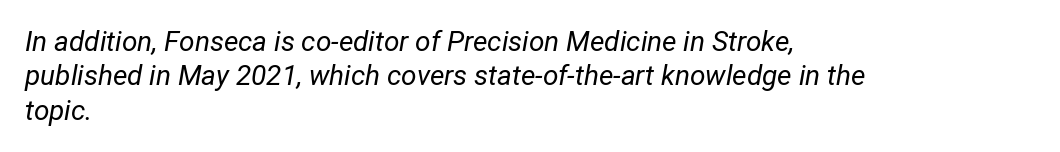
The foot of each line stays bare and open. The letterforms sit shoulder to shoulder at normal distance. The letters look calm and open, with moderate or lighter stems. Character widths vary here, with narrow letters taking less room than wide ones.
